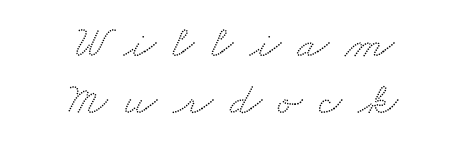
The rendering shows small feet on the letterforms — a serif design. Think of a printed novel: that variable character pitch is what you see here. The specimen omits any rule beneath the text block's lines. This rendering uses center alignment, leaving both contours irregular but symmetric.
